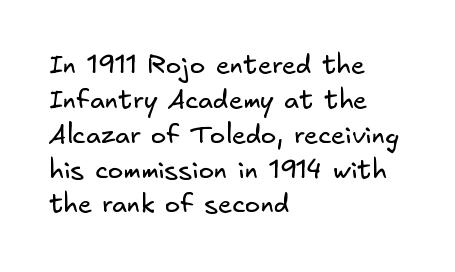
The gap between lines stays unmarked. Words appear dense and cohesive because spacing is normal. Is there much room between lines? A standard amount, neither cramped nor airy. The rag falls on the right side of this text block. Vertical stems look standard width or narrower in stroke.
